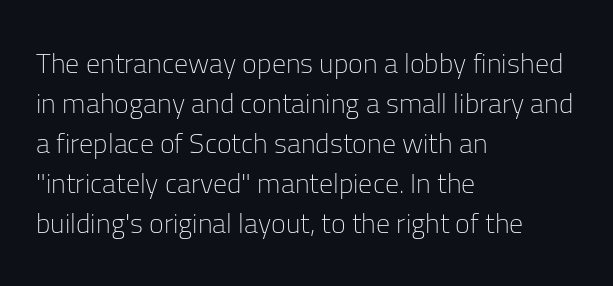
Q: Is the text bold? A: No.
Q: Is the text italic (slanted)? A: No, it is upright.
Q: Is the typeface a serif or a sans-serif typeface? A: Sans-serif.
Q: Is the text underlined? A: No.
Q: How is the paragraph aligned? A: Left-aligned.
Q: Is the spacing between letters normal or unusually wide? A: Normal.
Q: Is the spacing between lines tight, normal or loose? A: Normal.
Q: Width (condensed, normal, or wide)? A: Normal.
Q: Stroke contrast? A: Low.
Q: x-height? A: Medium.
Q: Monospaced? A: No.
